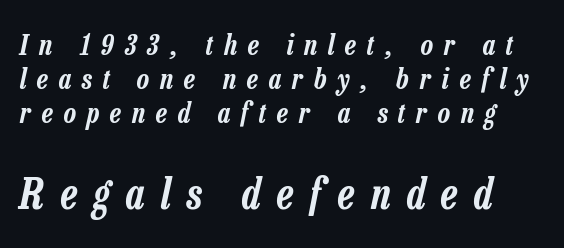
The image shows 42 px condensed type, italic (leaning right); set line spacing 1.22x, unusually wide letter spacing (+0.39 em), not underlined; the second (bottom) block is 1.5x larger; low stroke contrast and a medium x-height.
